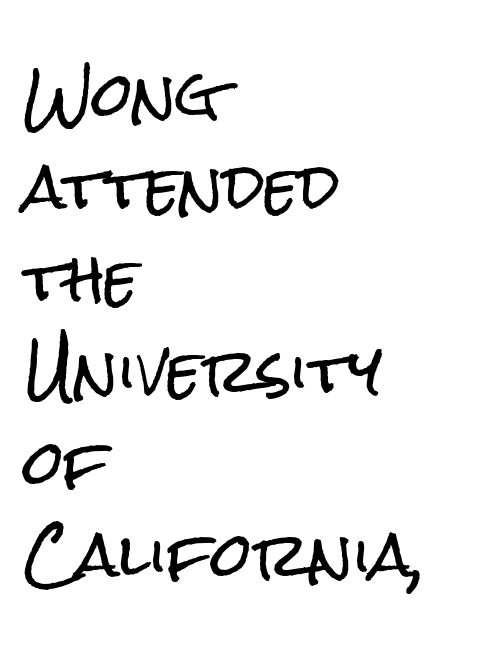
Posture: vertical. The line texture is even and compact thanks to regular tracking. Underline: absent. Each letter keeps its own natural width here, so spacing adapts to shape.
